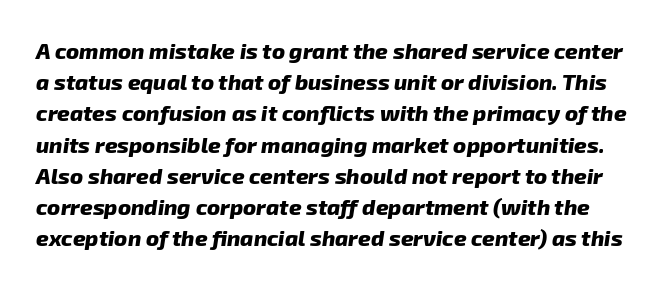
The image shows 22 px bold type; set normal line spacing (1.42x), normal letter spacing, not underlined.
